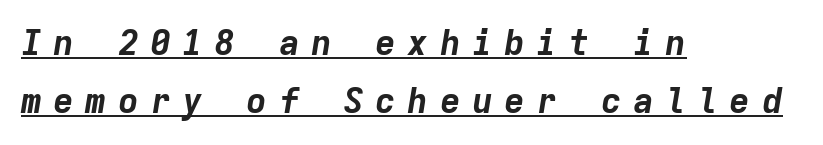
The image shows 35 px bold type, italic (leaning right), monospaced; set left-aligned, normal line spacing (1.66x), unusually wide letter spacing (+0.32 em), underlined; low stroke contrast and a medium x-height.
